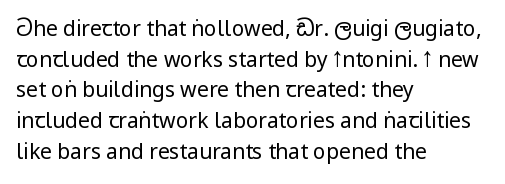
The image shows 21 px text type, upright; set left-aligned, normal line spacing (1.46x), normal letter spacing, not underlined.
